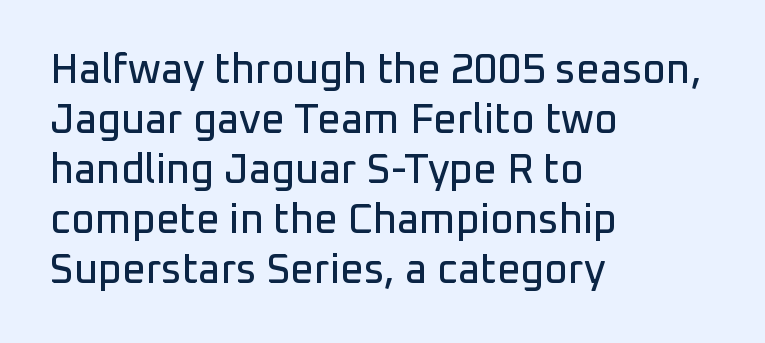
The image shows 41 px sans-serif type, upright; set left-aligned, line spacing 1.22x, normal letter spacing, not underlined; low stroke contrast and a medium x-height.
